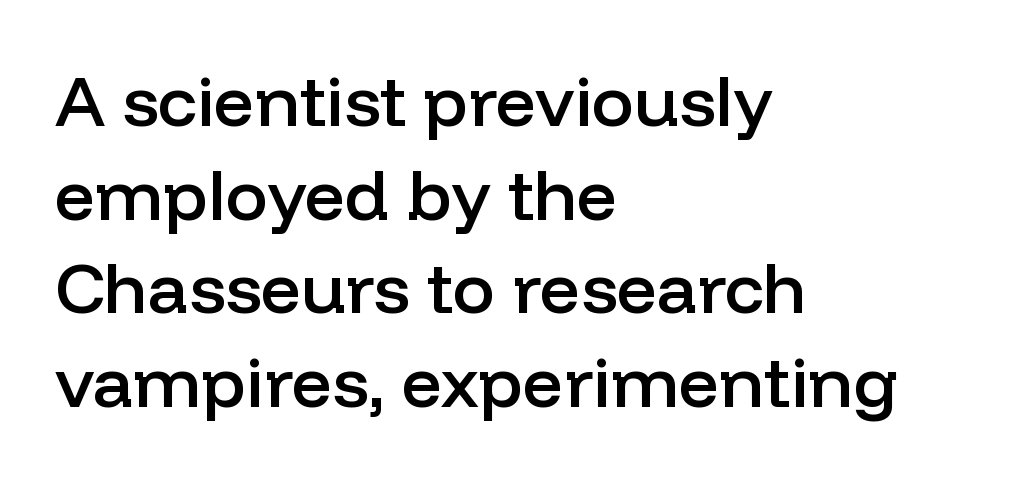
Nobody touched the tracking dial on this one. Rendered with straight, roman letterforms. As a designer I'd log this as weight 600, semibold. Layout note: lines flush left. Any mark beneath the type? The region is blank.
